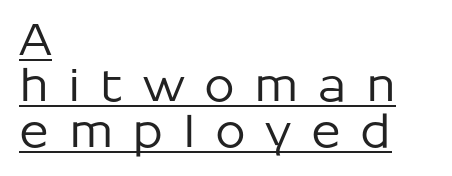
{"serif": "no", "italic": "no", "width": "normal", "stroke_contrast": "low", "x_height": "medium", "monospaced": "no", "underline": "yes", "align": "left", "line_spacing": "tight", "line_spacing_ratio": 1.05, "letter_spacing": "wide", "letter_spacing_em": 0.44, "glyph_px": 44}
